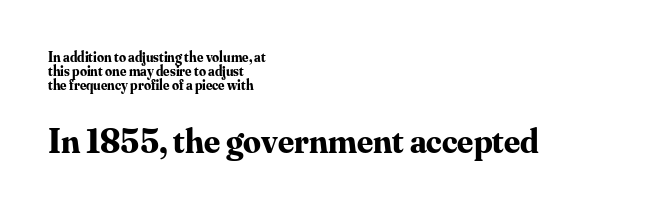
Larger block? The one below; the one above is distinctly smaller. Honestly, the rows look squashed on top of each other. The horizontal fit of the characters is conventional and even. Pretty heavy lettering here — definitely bold.
